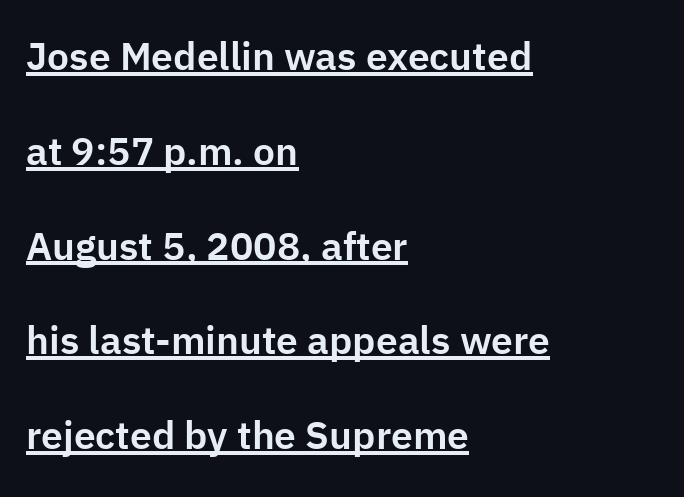
Q: Is the text italic (slanted)? A: No, it is upright.
Q: Is the typeface a serif or a sans-serif typeface? A: Sans-serif.
Q: Is the text underlined? A: Yes.
Q: How is the paragraph aligned? A: Left-aligned.
Q: Is the spacing between letters normal or unusually wide? A: Normal.
Q: Is the spacing between lines tight, normal or loose? A: Loose.
Q: Width (condensed, normal, or wide)? A: Normal.
Q: Stroke contrast? A: Low.
Q: x-height? A: Medium.
Q: Monospaced? A: No.
